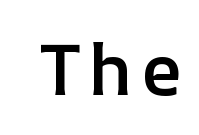
The image shows 72 px semibold type, upright; set not underlined; low stroke contrast and a medium x-height.
